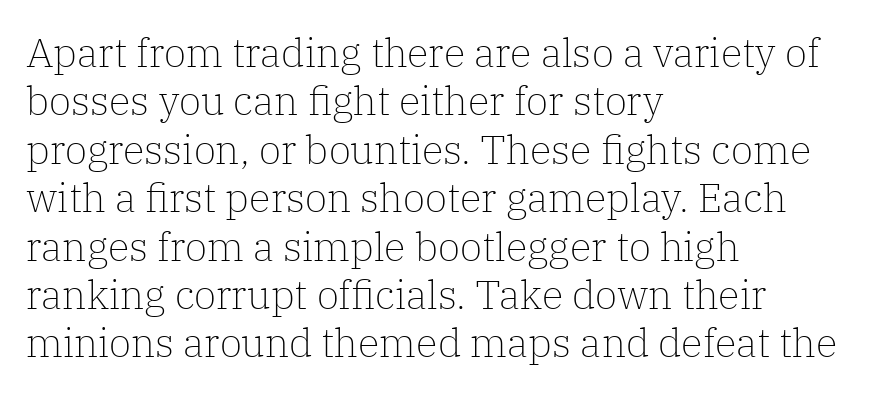
{"serif": "yes", "italic": "no", "bold": "no", "weight": "light", "width": "normal", "stroke_contrast": "low", "x_height": "medium", "monospaced": "no", "underline": "no", "align": "left", "line_spacing_ratio": 1.21, "letter_spacing": "normal", "letter_spacing_em": 0.0, "glyph_px": 40}
